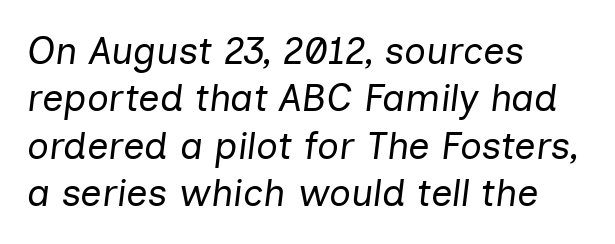
{"italic": "yes", "lean": "right", "slant_degrees": 7, "bold": "no", "weight": "regular", "width": "normal", "stroke_contrast": "low", "x_height": "medium", "monospaced": "no", "underline": "no", "align": "left", "line_spacing": "normal", "line_spacing_ratio": 1.25, "letter_spacing": "normal", "letter_spacing_em": 0.0, "glyph_px": 38}
